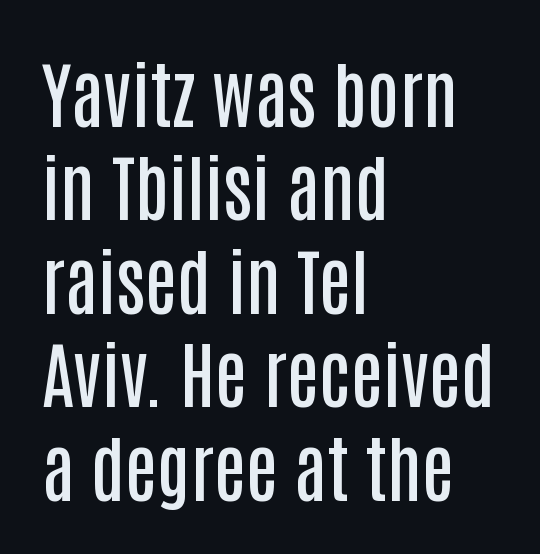
The image shows 73 px semibold, condensed sans-serif type, upright; set left-aligned, normal line spacing (1.28x), normal letter spacing, not underlined; low stroke contrast and a large x-height.
